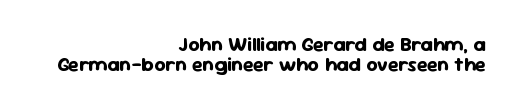
{"italic": "no", "bold": "yes", "underline": "no", "align": "right", "line_spacing": "tight", "line_spacing_ratio": 1.02, "letter_spacing": "normal", "letter_spacing_em": 0.0, "glyph_px": 20}
